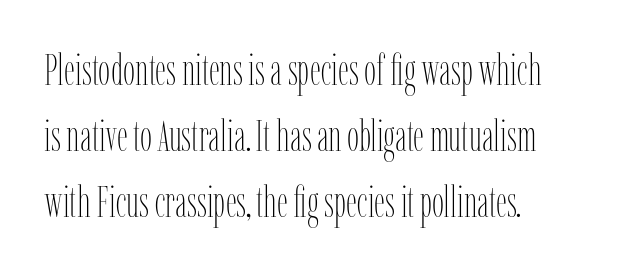
Q: Is the text bold? A: No.
Q: Is the text italic (slanted)? A: No, it is upright.
Q: Is the text underlined? A: No.
Q: How is the paragraph aligned? A: Left-aligned.
Q: Is the spacing between letters normal or unusually wide? A: Normal.
Q: Is the spacing between lines tight, normal or loose? A: Normal.
Q: Width (condensed, normal, or wide)? A: Condensed.
Q: Stroke contrast? A: Low.
Q: x-height? A: Medium.
Q: Monospaced? A: No.
